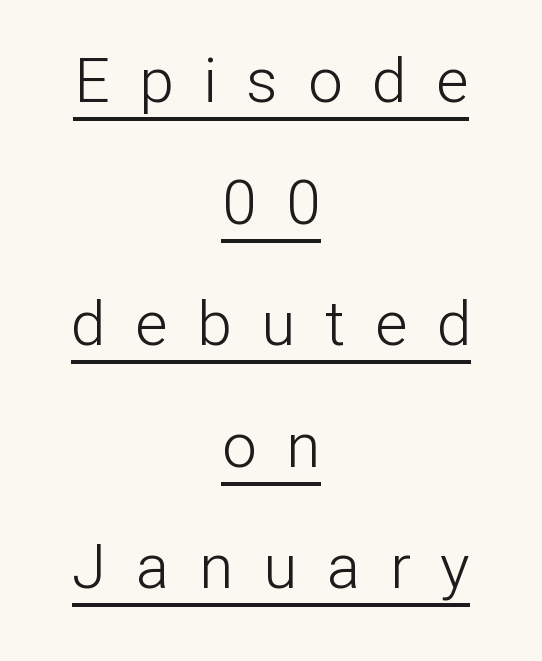
Q: Is the text bold? A: No.
Q: Is the text italic (slanted)? A: No, it is upright.
Q: Is the typeface a serif or a sans-serif typeface? A: Sans-serif.
Q: Is the text underlined? A: Yes.
Q: How is the paragraph aligned? A: Centered.
Q: Is the spacing between letters normal or unusually wide? A: Unusually wide.
Q: Is the spacing between lines tight, normal or loose? A: Loose.
Q: Width (condensed, normal, or wide)? A: Normal.
Q: Stroke contrast? A: Low.
Q: x-height? A: Medium.
Q: Monospaced? A: No.
